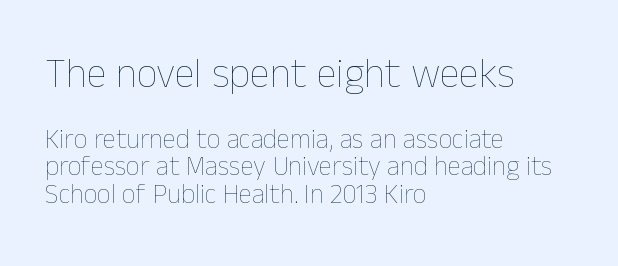
Q: Is the text bold? A: No.
Q: Is the text italic (slanted)? A: No, it is upright.
Q: Is the text underlined? A: No.
Q: How is the paragraph aligned? A: Left-aligned.
Q: Is the spacing between letters normal or unusually wide? A: Normal.
Q: Is the spacing between lines tight, normal or loose? A: Tight.
Q: Which block of text is set in a larger size, the first (top) or the second (bottom)? A: The first (top) one.
Q: Width (condensed, normal, or wide)? A: Normal.
Q: Stroke contrast? A: Low.
Q: x-height? A: Medium.
Q: Monospaced? A: No.
